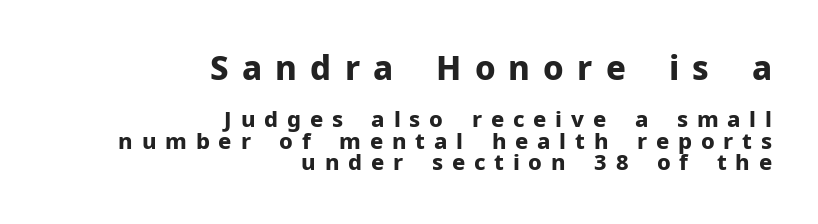
These lines have a slow, spaced-out rhythm from letter to letter. Compare the two chunks: the upper has the greater cap height. To sum up the face: it is a sans, with no serifs. The lines are quadded right. You could not count columns in this text — the font is proportionally spaced. The sample has been set heavy, in full bold.
